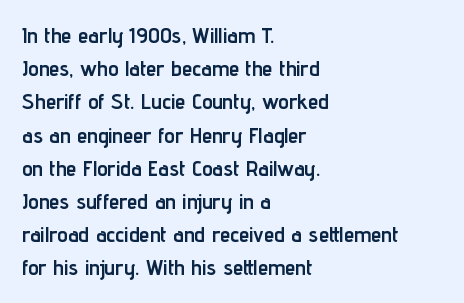
Q: Is the text bold? A: Yes.
Q: Is the text italic (slanted)? A: No, it is upright.
Q: Is the text underlined? A: No.
Q: How is the paragraph aligned? A: Left-aligned.
Q: Is the spacing between letters normal or unusually wide? A: Normal.
Q: Is the spacing between lines tight, normal or loose? A: Normal.
